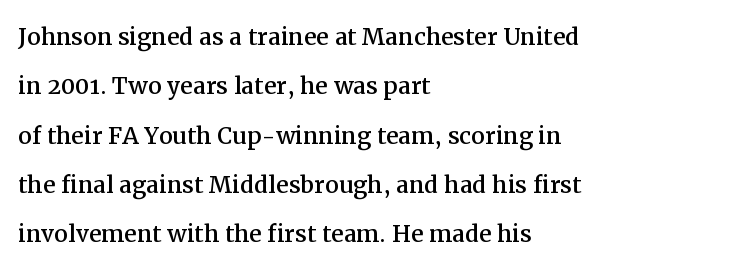
Q: Is the text italic (slanted)? A: No, it is upright.
Q: Is the typeface a serif or a sans-serif typeface? A: Serif.
Q: Is the text underlined? A: No.
Q: How is the paragraph aligned? A: Left-aligned.
Q: Is the spacing between letters normal or unusually wide? A: Normal.
Q: Is the spacing between lines tight, normal or loose? A: Normal.
Q: Width (condensed, normal, or wide)? A: Normal.
Q: Stroke contrast? A: Medium.
Q: x-height? A: Medium.
Q: Monospaced? A: No.
